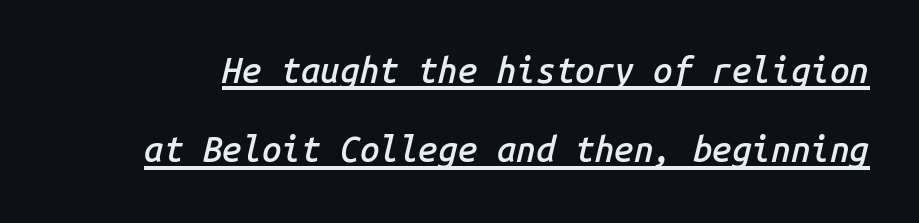
{"italic": "yes", "lean": "right", "slant_degrees": 14, "bold": "semi", "weight": "semibold", "width": "normal", "stroke_contrast": "low", "x_height": "medium", "monospaced": "yes", "underline": "yes", "line_spacing": "loose", "line_spacing_ratio": 2.26, "letter_spacing": "normal", "letter_spacing_em": 0.0, "glyph_px": 35}
